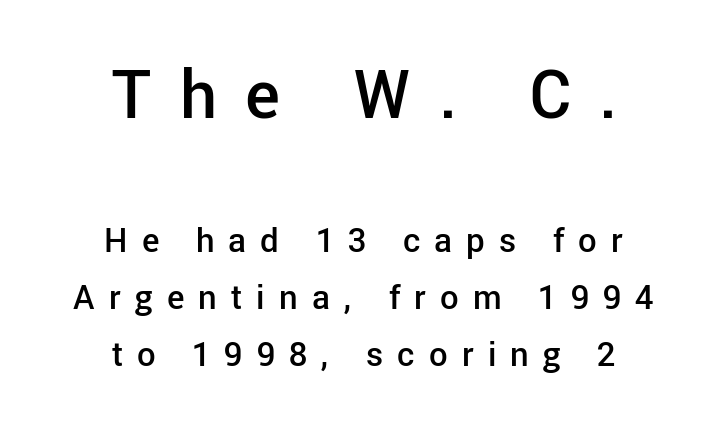
Q: Is the text bold? A: Semi-bold.
Q: Is the text italic (slanted)? A: No, it is upright.
Q: Is the typeface a serif or a sans-serif typeface? A: Sans-serif.
Q: Is the text underlined? A: No.
Q: How is the paragraph aligned? A: Centered.
Q: Is the spacing between letters normal or unusually wide? A: Unusually wide.
Q: Which block of text is set in a larger size, the first (top) or the second (bottom)? A: The first (top) one.
Q: Width (condensed, normal, or wide)? A: Normal.
Q: Stroke contrast? A: Low.
Q: x-height? A: Medium.
Q: Monospaced? A: No.
